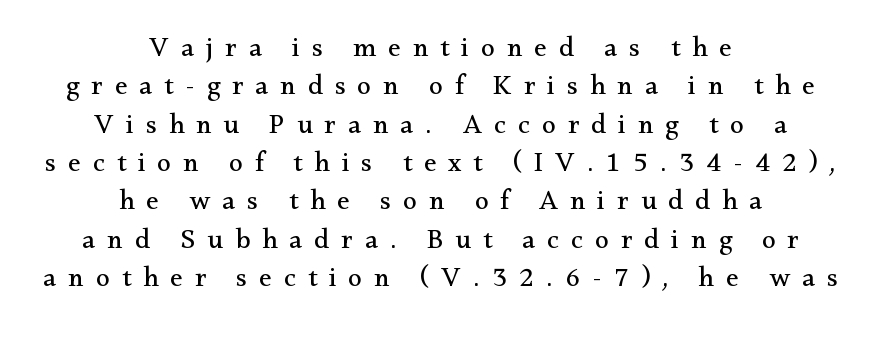
{"serif": "yes", "italic": "no", "bold": "no", "weight": "regular", "width": "normal", "stroke_contrast": "medium", "x_height": "small", "monospaced": "no", "underline": "no", "align": "center", "line_spacing": "normal", "line_spacing_ratio": 1.37, "letter_spacing": "wide", "letter_spacing_em": 0.43, "glyph_px": 28}
